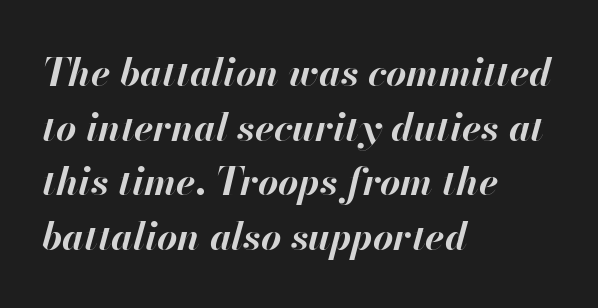
{"italic": "yes", "lean": "right", "slant_degrees": 13, "bold": "yes", "weight": "bold", "width": "normal", "stroke_contrast": "high", "x_height": "small", "monospaced": "no", "underline": "no", "align": "left", "line_spacing": "normal", "line_spacing_ratio": 1.4, "letter_spacing": "normal", "letter_spacing_em": 0.0, "glyph_px": 39}
